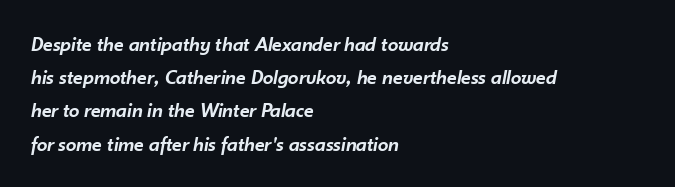
The image shows 21 px text type, italic (leaning right); set left-aligned, normal line spacing (1.58x), normal letter spacing, not underlined.
